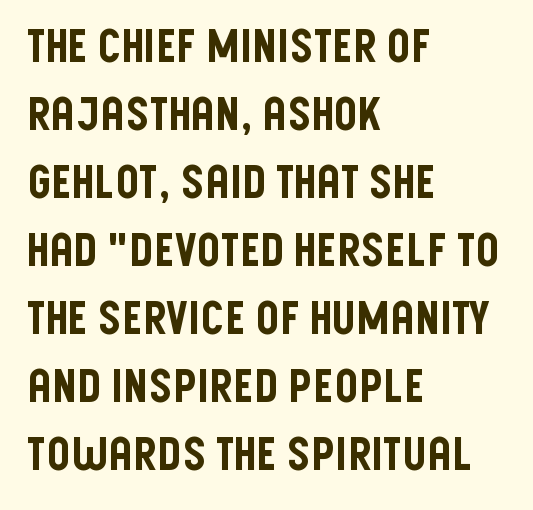
The image shows 46 px condensed sans-serif type, upright; set left-aligned, normal line spacing (1.48x), normal letter spacing, not underlined; low stroke contrast and a large x-height.
